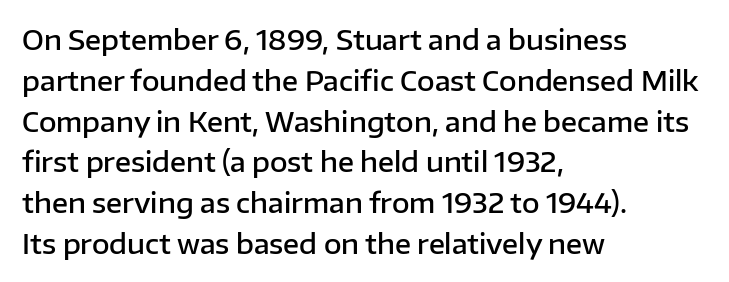
The image shows 27 px text type, upright; set left-aligned, normal line spacing (1.51x), normal letter spacing, not underlined.
